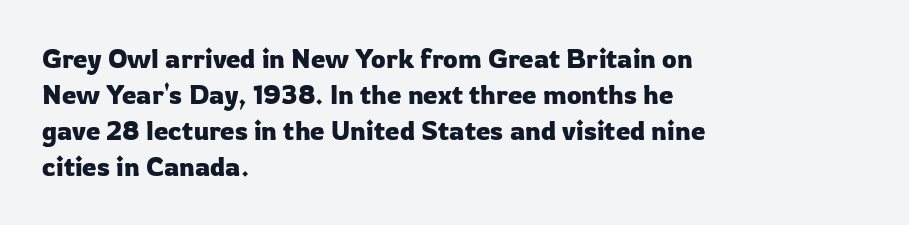
The image shows 26 px text type, upright; set left-aligned, normal line spacing (1.38x), normal letter spacing, not underlined.
